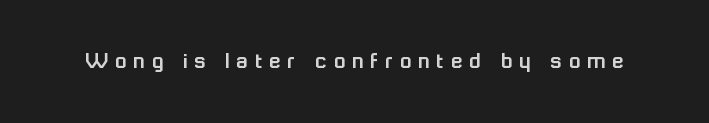
Rendered with straight, roman letterforms. Only glyphs here, with clear space below each row. Between one letter and the next there's a generous, obvious gap.
